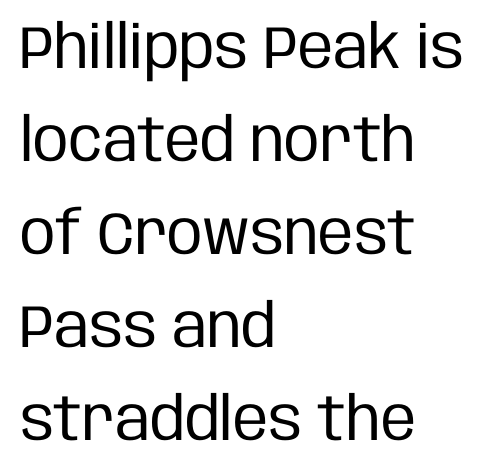
{"serif": "no", "italic": "no", "bold": "no", "weight": "regular", "width": "condensed", "stroke_contrast": "low", "x_height": "large", "monospaced": "no", "underline": "no", "align": "left", "line_spacing": "normal", "line_spacing_ratio": 1.55, "letter_spacing": "normal", "letter_spacing_em": 0.0, "glyph_px": 60}
